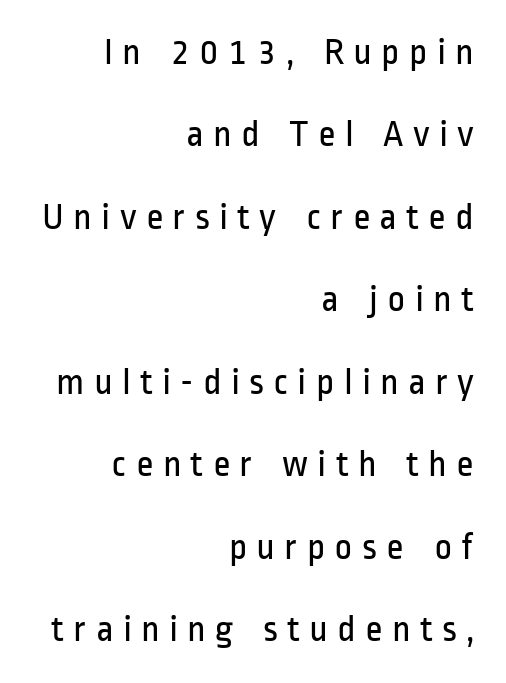
Q: Is the text bold? A: No.
Q: Is the text italic (slanted)? A: No, it is upright.
Q: Is the typeface a serif or a sans-serif typeface? A: Sans-serif.
Q: Is the text underlined? A: No.
Q: How is the paragraph aligned? A: Right-aligned.
Q: Is the spacing between letters normal or unusually wide? A: Unusually wide.
Q: Is the spacing between lines tight, normal or loose? A: Loose.
Q: Width (condensed, normal, or wide)? A: Condensed.
Q: Stroke contrast? A: Low.
Q: x-height? A: Medium.
Q: Monospaced? A: No.
